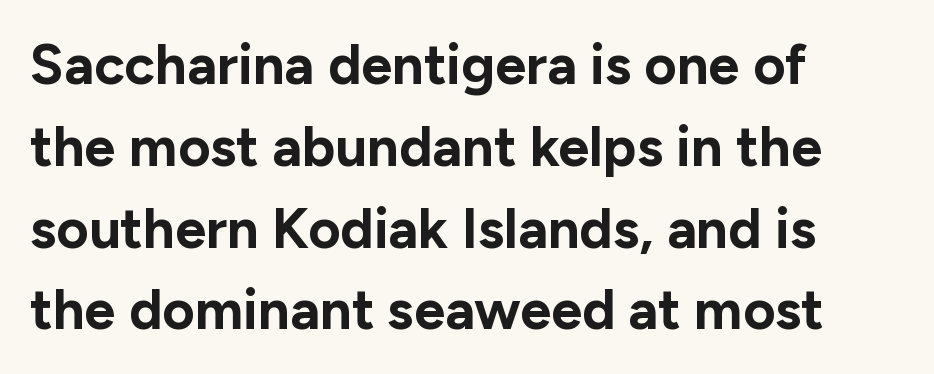
Descender tails drop into unmarked territory. Notice how descenders clear the ascenders below comfortably — that's standard leading. Strokes here are thick enough to call this a true bold. The rag falls on the right side of this text block. Examine the stroke ends and you'll find no serifs. Standard letterfit; no display-style spreading of the glyphs.
